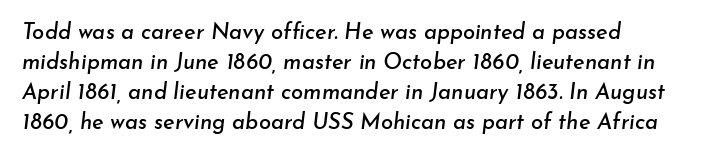
Q: Is the text italic (slanted)? A: Yes, it leans right by about 7 degrees.
Q: Is the text underlined? A: No.
Q: How is the paragraph aligned? A: Left-aligned.
Q: Is the spacing between letters normal or unusually wide? A: Normal.
Q: Is the spacing between lines tight, normal or loose? A: Normal.
